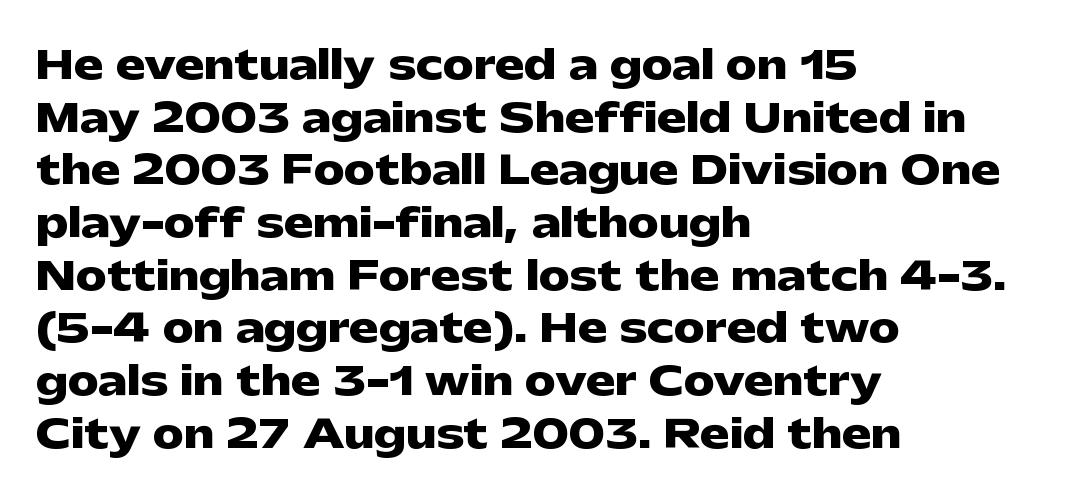
There is no visible air inserted between adjacent glyphs. Bare-footed words on every line. Think of a printed novel: that variable character pitch is what you see here. Italic: no, the glyphs are upright roman. What's the leading like? Ordinary, nothing unusual.
